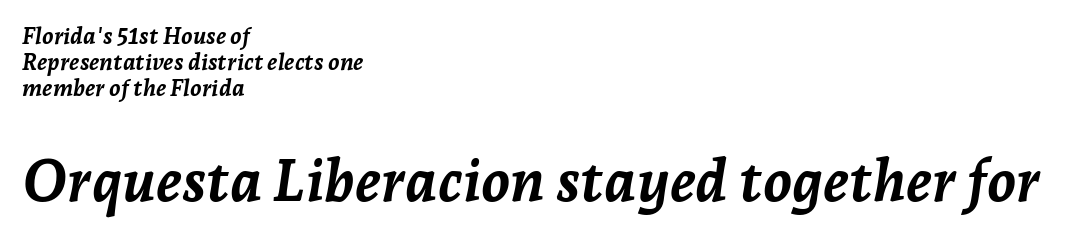
Q: Is the text bold? A: Yes.
Q: Is the text italic (slanted)? A: Yes, it leans right by about 7 degrees.
Q: Is the text underlined? A: No.
Q: How is the paragraph aligned? A: Left-aligned.
Q: Is the spacing between letters normal or unusually wide? A: Normal.
Q: Is the spacing between lines tight, normal or loose? A: Tight.
Q: Which block of text is set in a larger size, the first (top) or the second (bottom)? A: The second (bottom) one.
Q: Width (condensed, normal, or wide)? A: Normal.
Q: Stroke contrast? A: Low.
Q: x-height? A: Medium.
Q: Monospaced? A: No.
